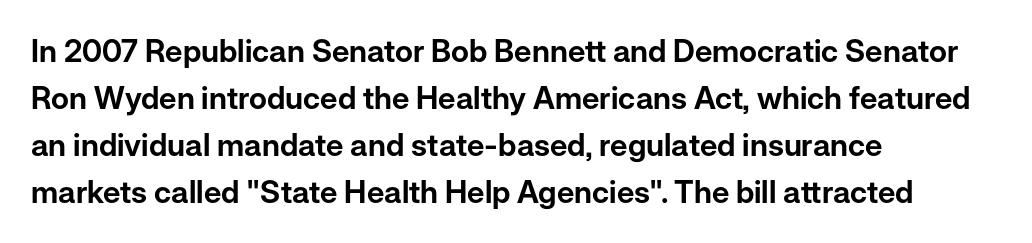
Notice how the stems are strictly vertical — no italics here. Nope, no serifs anywhere on these letters. The rows are spaced the way most documents space them. Glyph-to-glyph distance matches everyday printed text. The face used here is proportionally spaced, like ordinary book or web type.
